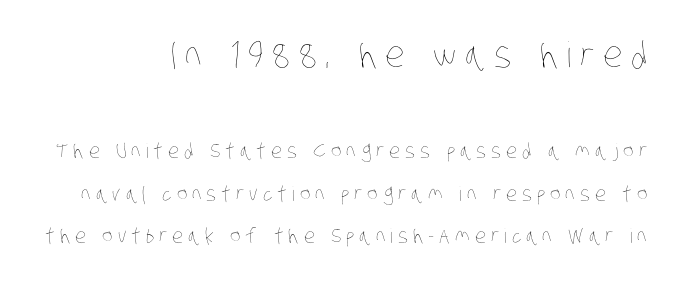
Q: Is the text bold? A: No.
Q: Is the text underlined? A: No.
Q: How is the paragraph aligned? A: Right-aligned.
Q: Is the spacing between letters normal or unusually wide? A: Unusually wide.
Q: Is the spacing between lines tight, normal or loose? A: Loose.
Q: Which block of text is set in a larger size, the first (top) or the second (bottom)? A: The first (top) one.
Q: Width (condensed, normal, or wide)? A: Condensed.
Q: Stroke contrast? A: Low.
Q: x-height? A: Large.
Q: Monospaced? A: No.
